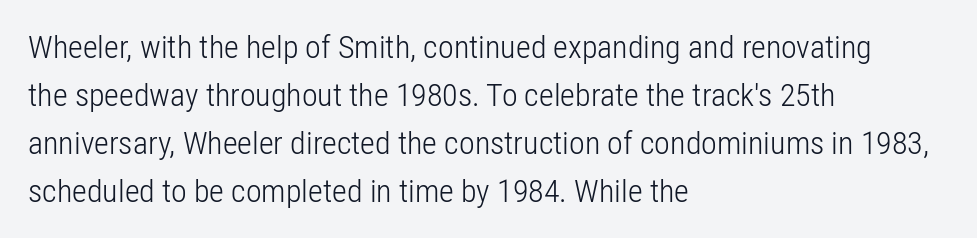
Each line starts at the same left margin while the right side varies. Stems and bowls with no extra thickness — not bold. I'd call this a sans setting — the letters go barefoot. Notice how the stems are strictly vertical — no italics here. Default kerning and tracking; the words read as compact shapes.
